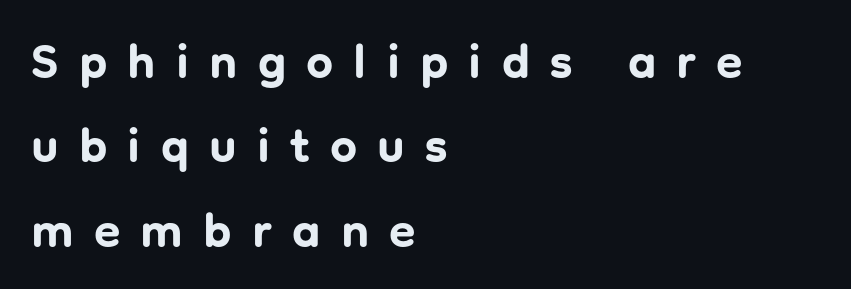
{"serif": "no", "italic": "no", "bold": "yes", "weight": "bold", "width": "normal", "stroke_contrast": "low", "x_height": "medium", "monospaced": "no", "underline": "no", "align": "left", "line_spacing_ratio": 1.76, "letter_spacing": "wide", "letter_spacing_em": 0.42, "glyph_px": 48}
